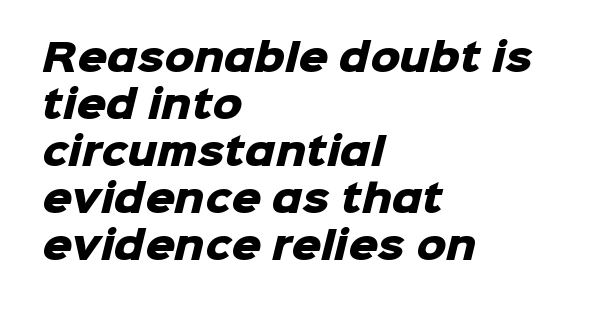
Q: Is the text bold? A: Yes.
Q: Is the typeface a serif or a sans-serif typeface? A: Sans-serif.
Q: Is the text underlined? A: No.
Q: How is the paragraph aligned? A: Left-aligned.
Q: Is the spacing between letters normal or unusually wide? A: Normal.
Q: Is the spacing between lines tight, normal or loose? A: Normal.
Q: Width (condensed, normal, or wide)? A: Normal.
Q: Stroke contrast? A: Low.
Q: x-height? A: Medium.
Q: Monospaced? A: No.
